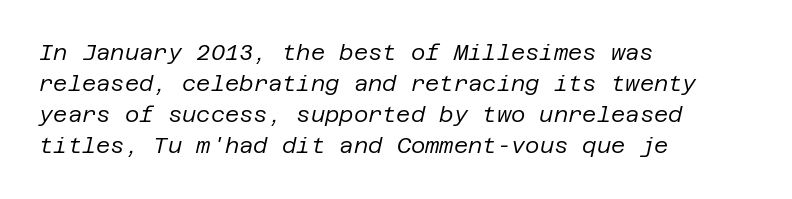
The space between consecutive lines is moderate. Heft: none added — not bold. The face used here has a pronounced slope to its letters. No extra tracking has been applied to these lines. This rendering uses left alignment, leaving the right contour irregular. The words here are not underlined.
